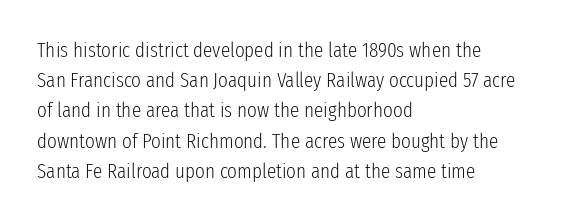
{"italic": "no", "bold": "no", "underline": "no", "align": "left", "line_spacing": "normal", "line_spacing_ratio": 1.44, "letter_spacing": "normal", "letter_spacing_em": 0.0, "glyph_px": 21}
